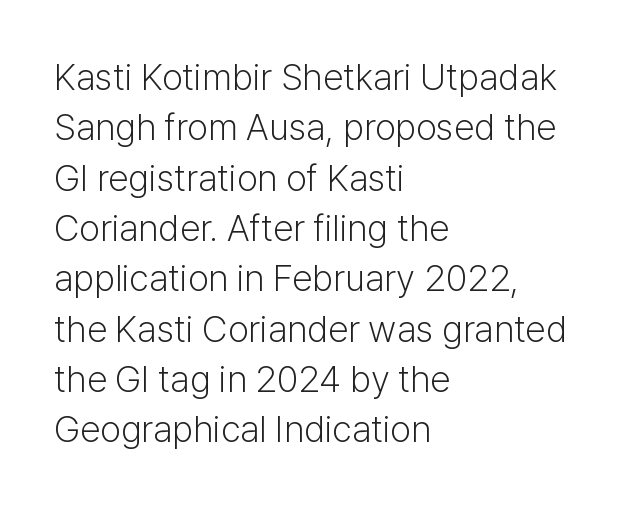
Q: Is the text bold? A: No.
Q: Is the text italic (slanted)? A: No, it is upright.
Q: Is the typeface a serif or a sans-serif typeface? A: Sans-serif.
Q: Is the text underlined? A: No.
Q: How is the paragraph aligned? A: Left-aligned.
Q: Is the spacing between letters normal or unusually wide? A: Normal.
Q: Is the spacing between lines tight, normal or loose? A: Normal.
Q: Width (condensed, normal, or wide)? A: Normal.
Q: Stroke contrast? A: Low.
Q: x-height? A: Medium.
Q: Monospaced? A: No.
